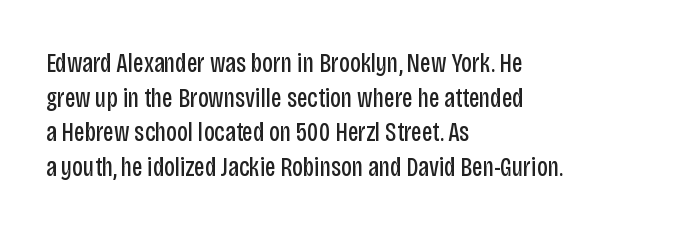
The block of text has a typical density, with ordinary space between rows. Which margin do the lines hug? The left one — the right edge is uneven. The space directly below the letters is spotless. This is the regular roman posture of the typeface. Does extra space separate the letters? No, they use regular spacing.
